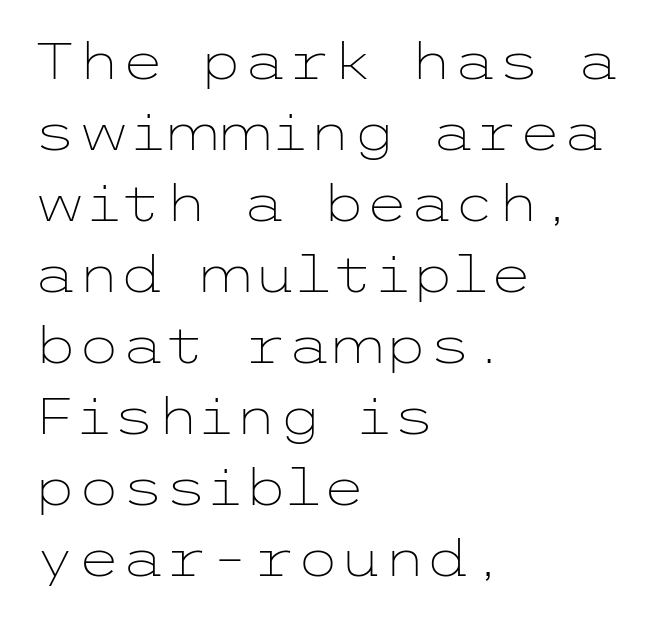
The text block is weighted toward the left margin, trailing off unevenly rightward. What stands out about the letter spacing? Nothing — it is the standard amount. A sans-serif font was chosen for this passage. Rows of type keep a routine distance in the vertical direction. Is there any slant? The stems are plumb.
